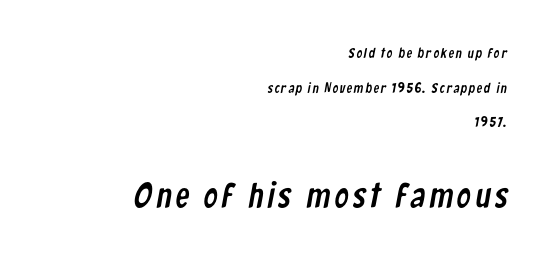
Larger block? The one below; the one above is distinctly smaller. Plain, unruled lines of type. The rendering uses natural spacing where letterforms have individual widths. Short and long lines alike share a common ending point at right. The text was rendered using a sans face with plain stroke endings. Successive baselines arrive slowly, with a big drop between each.
